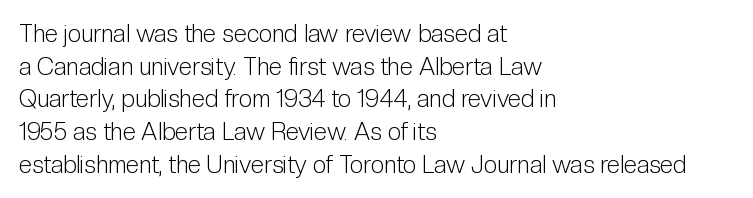
{"italic": "no", "bold": "no", "underline": "no", "align": "left", "line_spacing": "normal", "line_spacing_ratio": 1.36, "letter_spacing": "normal", "letter_spacing_em": 0.0, "glyph_px": 24}
